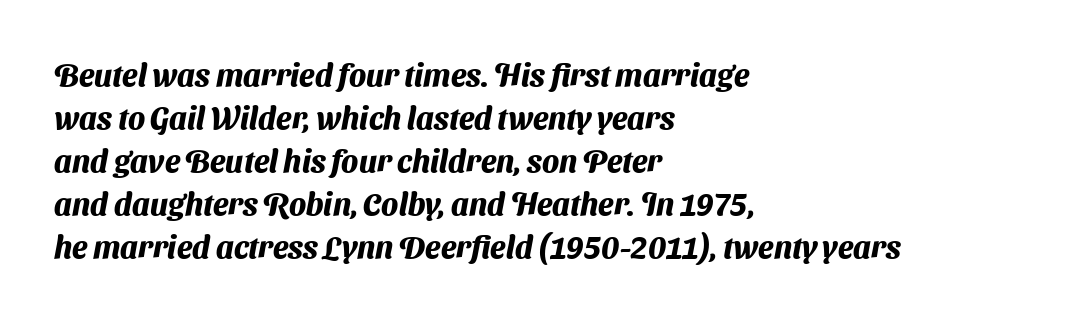
Q: Is the text bold? A: Yes.
Q: Is the typeface a serif or a sans-serif typeface? A: Sans-serif.
Q: Is the text underlined? A: No.
Q: How is the paragraph aligned? A: Left-aligned.
Q: Is the spacing between letters normal or unusually wide? A: Normal.
Q: Is the spacing between lines tight, normal or loose? A: Normal.
Q: Width (condensed, normal, or wide)? A: Normal.
Q: Stroke contrast? A: Medium.
Q: x-height? A: Medium.
Q: Monospaced? A: No.
